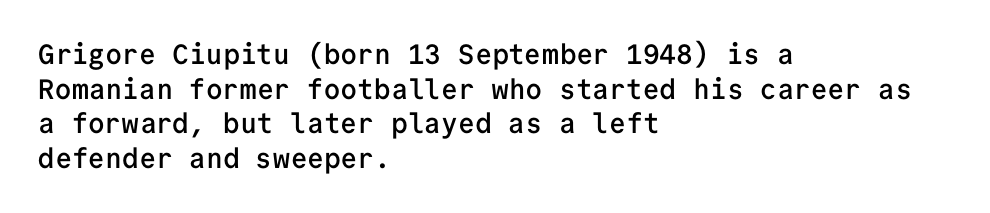
Q: Is the text bold? A: Semi-bold.
Q: Is the text italic (slanted)? A: No, it is upright.
Q: Is the typeface a serif or a sans-serif typeface? A: Sans-serif.
Q: Is the text underlined? A: No.
Q: How is the paragraph aligned? A: Left-aligned.
Q: Is the spacing between letters normal or unusually wide? A: Normal.
Q: Width (condensed, normal, or wide)? A: Normal.
Q: Stroke contrast? A: Low.
Q: x-height? A: Medium.
Q: Monospaced? A: Yes.
